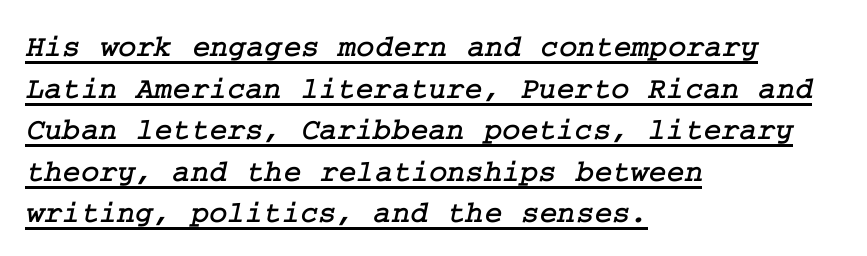
Check the space under the baseline: a stroke is drawn there. Is the letter spacing exaggerated? No — it looks like the ordinary default. Which margin do the lines hug? The left one — the right edge is uneven. This block has exactly the height ordinary leading produces.
